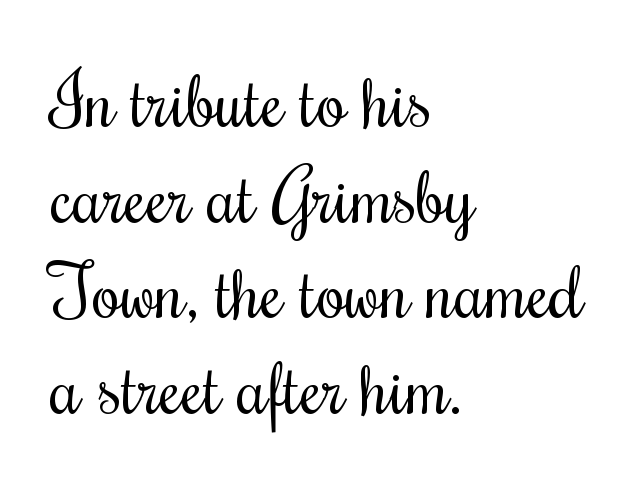
Q: Is the text bold? A: No.
Q: Is the text italic (slanted)? A: Yes.
Q: Is the text underlined? A: No.
Q: How is the paragraph aligned? A: Left-aligned.
Q: Is the spacing between letters normal or unusually wide? A: Normal.
Q: Is the spacing between lines tight, normal or loose? A: Normal.
Q: Width (condensed, normal, or wide)? A: Condensed.
Q: Stroke contrast? A: Medium.
Q: x-height? A: Small.
Q: Monospaced? A: No.
